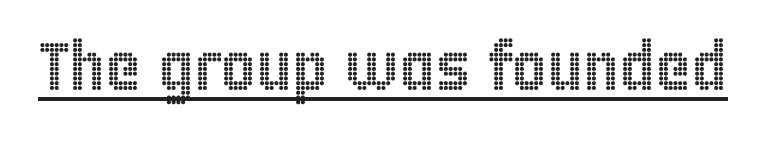
{"italic": "no", "width": "condensed", "x_height": "large", "monospaced": "no", "underline": "yes", "letter_spacing": "normal", "letter_spacing_em": 0.0, "glyph_px": 68}
